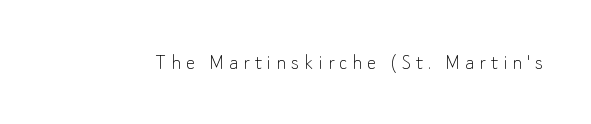
Nope, not italic — everything's standing straight. Observe the wide spacing: letters keep a clear distance from each other. No chunkiness to these letters — they're not bold. The baseline area is clear.
